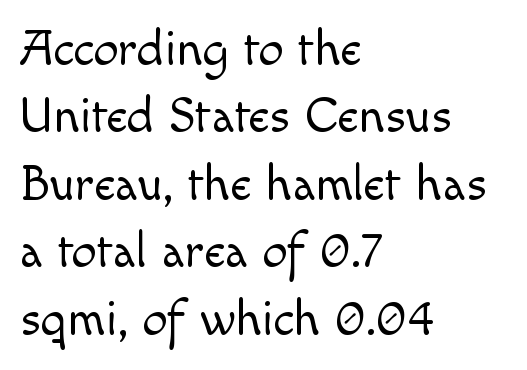
Short note: letters normally spaced. Layout note: lines flush left. Note the varied advance widths — an 'i' is clearly narrower than an 'm'. Bare-footed words on every line. Serifs: no, the terminals of the letterforms are clean. Posture: upright roman.
